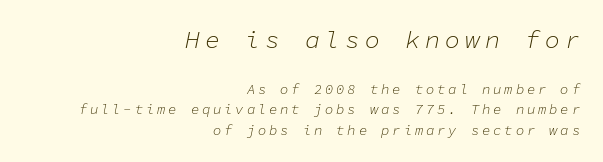
Q: Is the text bold? A: No.
Q: Is the text italic (slanted)? A: Yes, it leans right by about 11 degrees.
Q: Is the text underlined? A: No.
Q: How is the paragraph aligned? A: Right-aligned.
Q: Is the spacing between letters normal or unusually wide? A: Unusually wide.
Q: Is the spacing between lines tight, normal or loose? A: Normal.
Q: Which block of text is set in a larger size, the first (top) or the second (bottom)? A: The first (top) one.
